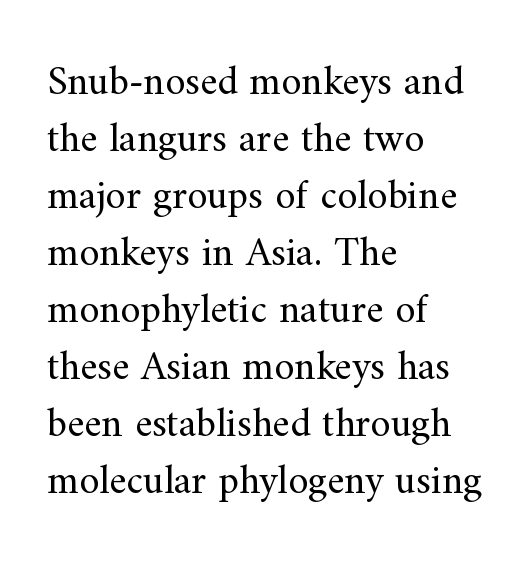
Proportional: the letters do not fall into vertical columns. Vertically, the passage feels balanced, rows spaced as you'd expect. Rendered with straight, roman letterforms. The rendering anchors every line to the left-hand side. These glyphs show unthickened strokes, regular width or finer. Letter spacing: default.
